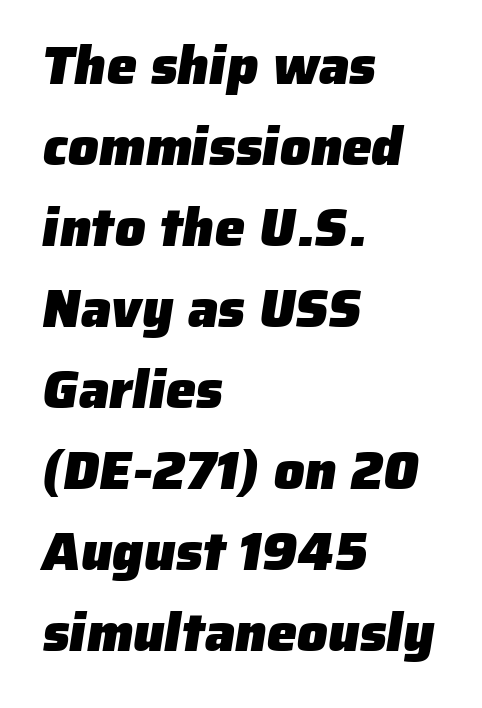
{"serif": "no", "bold": "yes", "weight": "heavy", "width": "normal", "stroke_contrast": "low", "x_height": "medium", "monospaced": "no", "underline": "no", "align": "left", "line_spacing": "normal", "line_spacing_ratio": 1.5, "letter_spacing": "normal", "letter_spacing_em": 0.0, "glyph_px": 54}
